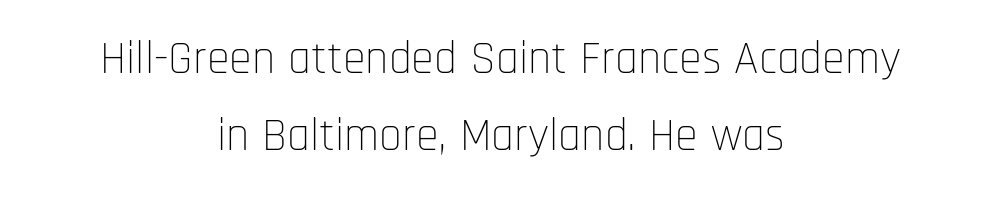
Q: Is the text bold? A: No.
Q: Is the text italic (slanted)? A: No, it is upright.
Q: Is the typeface a serif or a sans-serif typeface? A: Sans-serif.
Q: Is the text underlined? A: No.
Q: How is the paragraph aligned? A: Centered.
Q: Is the spacing between letters normal or unusually wide? A: Normal.
Q: Is the spacing between lines tight, normal or loose? A: Normal.
Q: Width (condensed, normal, or wide)? A: Condensed.
Q: Stroke contrast? A: Low.
Q: x-height? A: Large.
Q: Monospaced? A: No.
